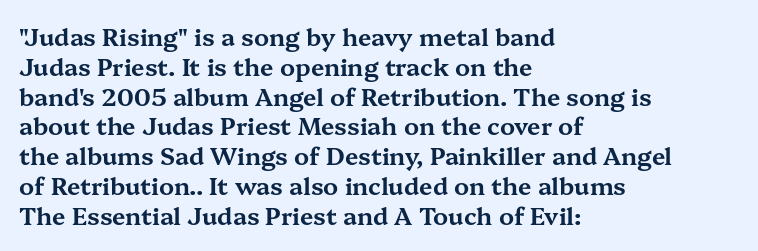
Q: Is the text italic (slanted)? A: No, it is upright.
Q: Is the text underlined? A: No.
Q: How is the paragraph aligned? A: Left-aligned.
Q: Is the spacing between letters normal or unusually wide? A: Normal.
